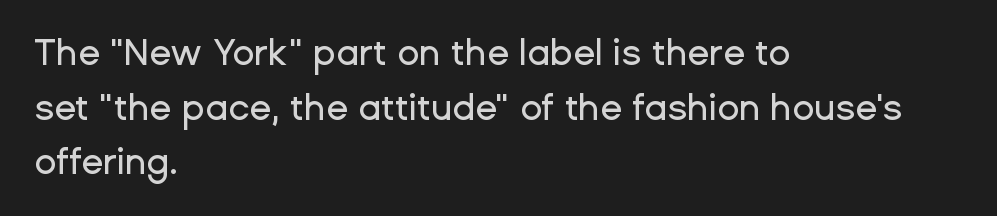
The image shows 36 px sans-serif type, upright; set left-aligned, normal line spacing (1.52x), normal letter spacing, not underlined; low stroke contrast and a medium x-height.
